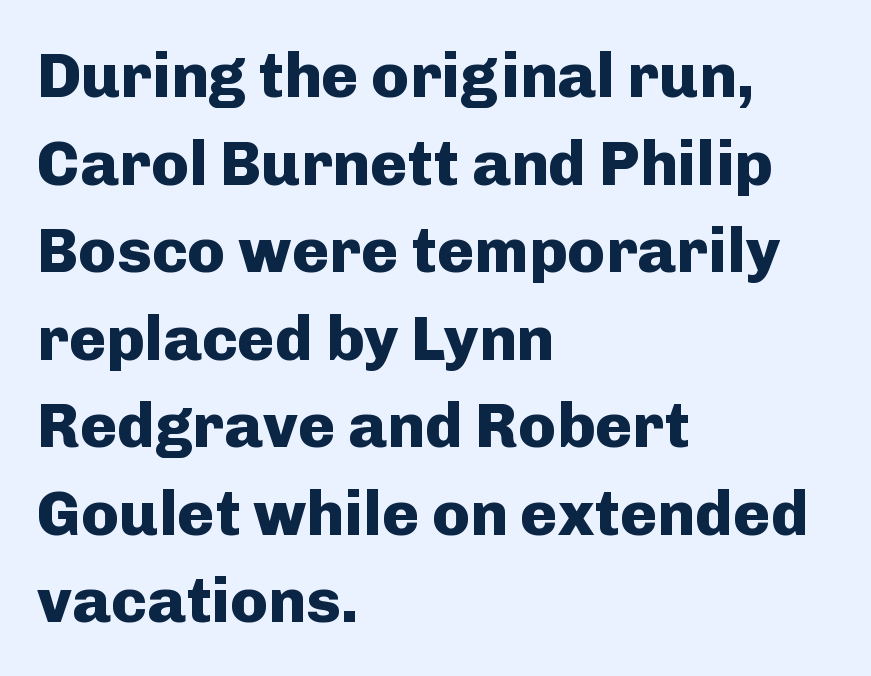
The image shows 63 px heavy sans-serif type, upright; set left-aligned, normal line spacing (1.39x), normal letter spacing, not underlined; low stroke contrast and a medium x-height.
